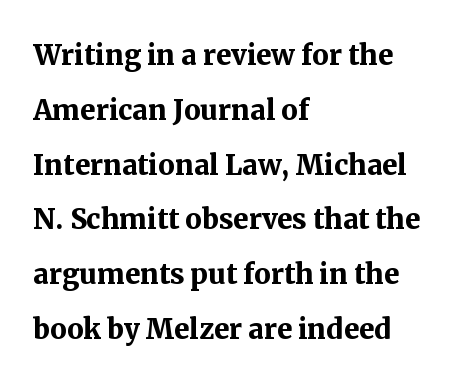
The image shows 37 px semibold serif type, upright; set left-aligned, normal line spacing (1.48x), normal letter spacing, not underlined; medium stroke contrast and a medium x-height.
